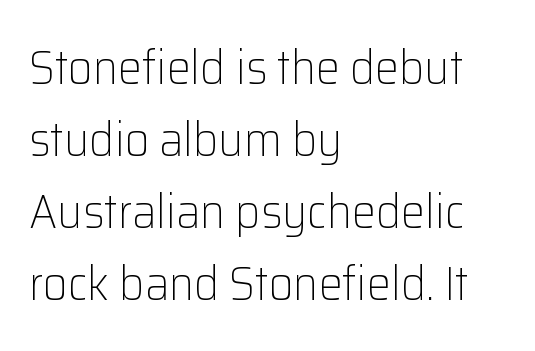
{"serif": "no", "italic": "no", "bold": "no", "weight": "light", "width": "normal", "stroke_contrast": "low", "x_height": "medium", "monospaced": "no", "underline": "no", "align": "left", "line_spacing": "normal", "line_spacing_ratio": 1.5, "letter_spacing": "normal", "letter_spacing_em": 0.0, "glyph_px": 48}
